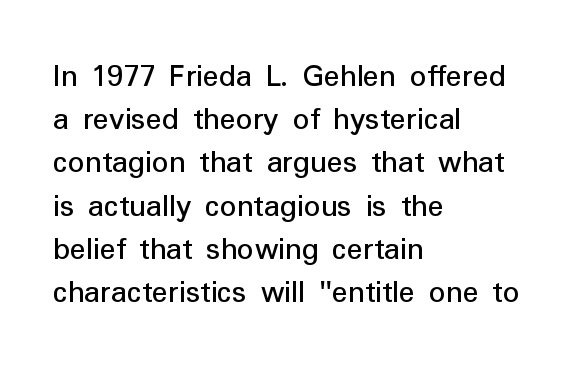
The image shows 33 px regular-weight sans-serif type, upright; set left-aligned, normal line spacing (1.31x), normal letter spacing, not underlined; low stroke contrast and a medium x-height.
